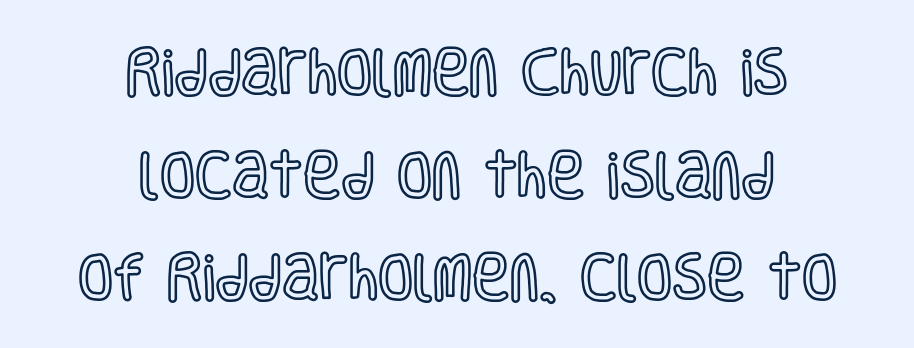
The letterforms sit shoulder to shoulder at normal distance. The passage shown is not underscored anywhere. In terms of leading, this rendering errs on the spacious side. Looks like regular typesetting: each glyph gets only the width it needs. Does the copy run flush right? No — it is centered line by line.
